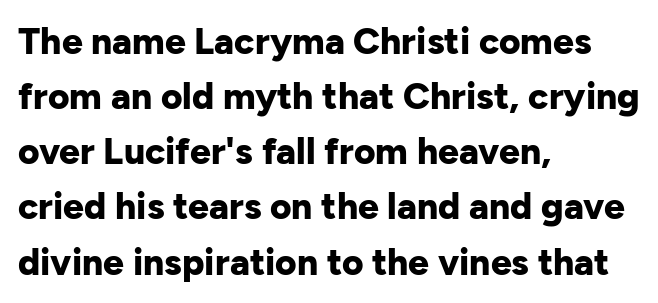
{"serif": "no", "italic": "no", "bold": "yes", "weight": "bold", "width": "normal", "stroke_contrast": "low", "x_height": "medium", "monospaced": "no", "underline": "no", "align": "left", "line_spacing": "normal", "line_spacing_ratio": 1.49, "letter_spacing": "normal", "letter_spacing_em": 0.0, "glyph_px": 37}
